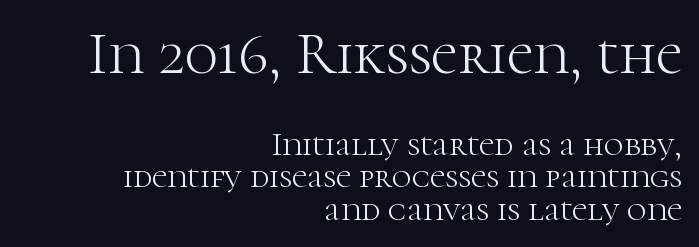
The image shows 60 px light serif type, upright; set right-aligned, tight line spacing (0.96x), normal letter spacing, not underlined; the first (top) block is 1.76x larger; high stroke contrast and a medium x-height.
